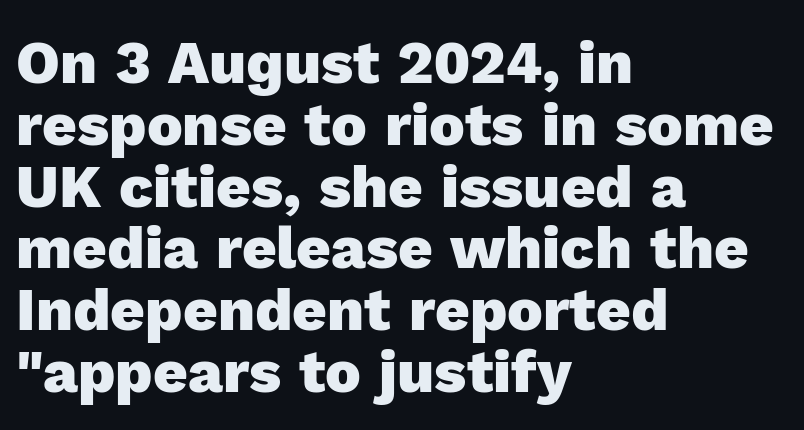
The image shows 60 px heavy sans-serif type, upright; set left-aligned, tight line spacing (1.03x), normal letter spacing, not underlined; a medium x-height.
